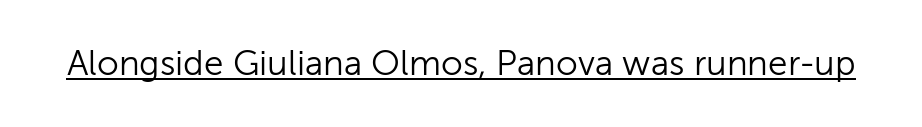
The passage shown is typeset with a sans-serif family. Do the characters align in a grid? No, the font is proportional. Does the lettering tilt? It doesn't — this is upright. Like a heading marked for emphasis, these lines bear an underscore. Honestly, the letter spacing is just normal — you wouldn't notice it.
